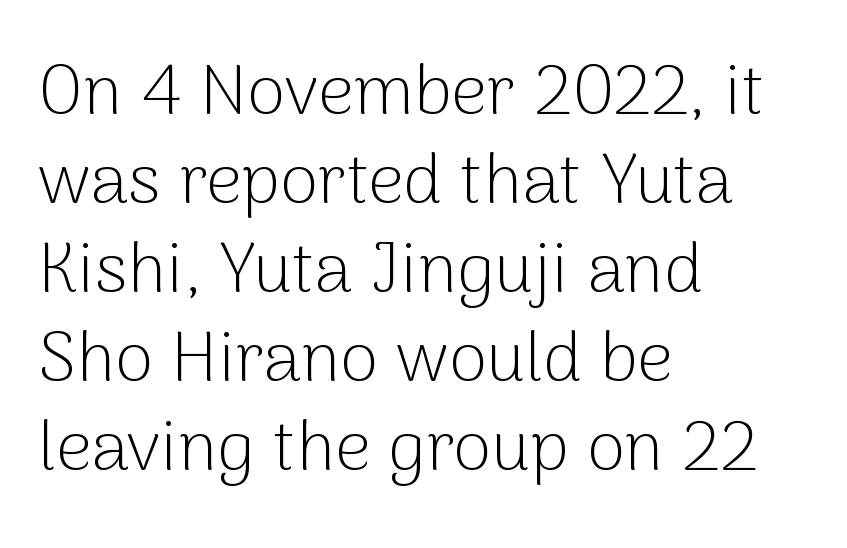
Q: Is the text bold? A: No.
Q: Is the text italic (slanted)? A: No, it is upright.
Q: Is the typeface a serif or a sans-serif typeface? A: Sans-serif.
Q: Is the text underlined? A: No.
Q: How is the paragraph aligned? A: Left-aligned.
Q: Is the spacing between letters normal or unusually wide? A: Normal.
Q: Is the spacing between lines tight, normal or loose? A: Normal.
Q: Width (condensed, normal, or wide)? A: Normal.
Q: Stroke contrast? A: Low.
Q: x-height? A: Medium.
Q: Monospaced? A: No.
